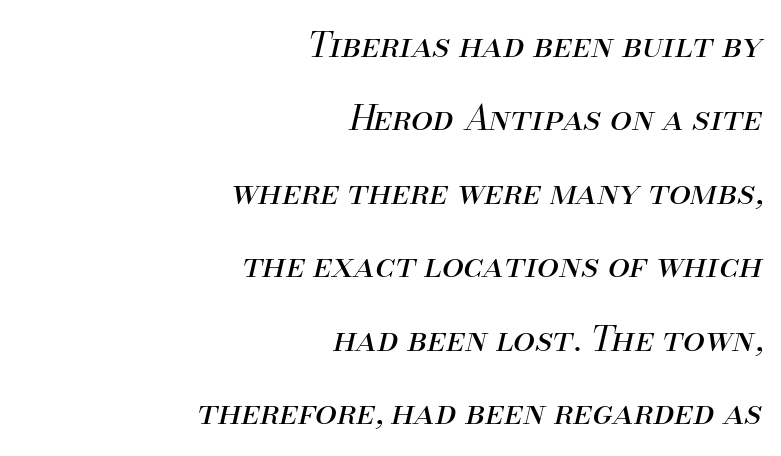
{"italic": "yes", "lean": "right", "slant_degrees": 13, "bold": "no", "weight": "regular", "width": "normal", "stroke_contrast": "medium", "x_height": "small", "monospaced": "no", "underline": "no", "align": "right", "line_spacing": "loose", "line_spacing_ratio": 2.1, "letter_spacing": "normal", "letter_spacing_em": 0.0, "glyph_px": 35}
